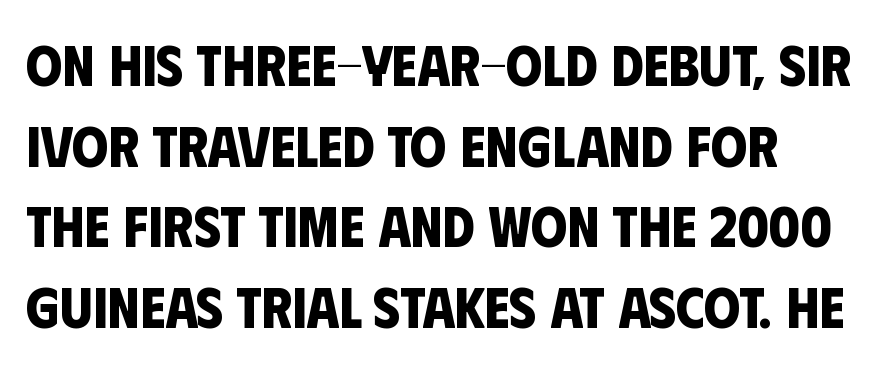
The image shows 58 px bold, condensed sans-serif type; set left-aligned, normal line spacing (1.39x), normal letter spacing, not underlined; low stroke contrast and a large x-height.
